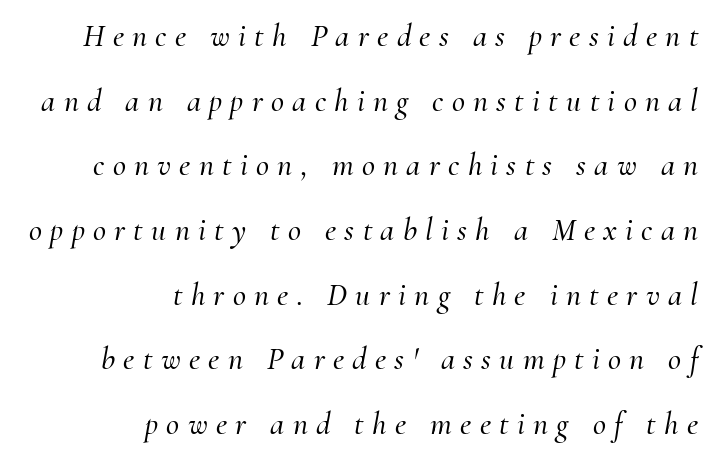
The image shows 32 px serif type, italic (leaning right); set right-aligned, loose line spacing (2.02x), unusually wide letter spacing (+0.26 em), not underlined; medium stroke contrast and a small x-height.
